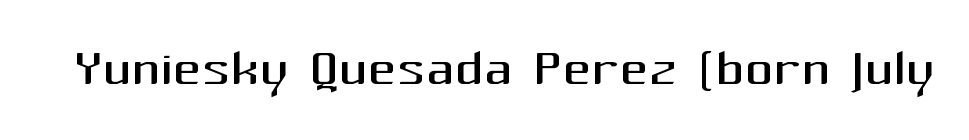
The image shows 71 px regular-weight sans-serif type, upright; set normal letter spacing, not underlined; medium stroke contrast and a medium x-height.
